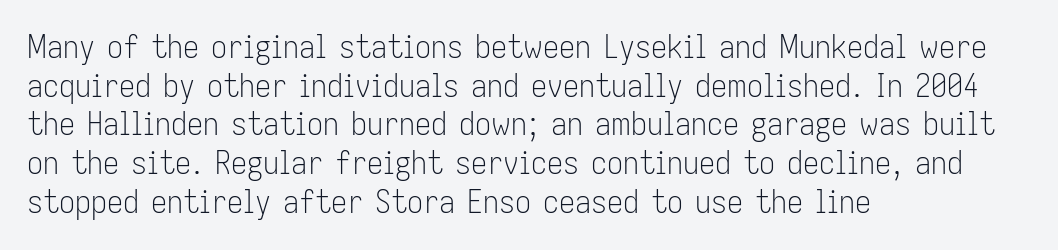
The image shows 32 px light, condensed sans-serif type, upright; set left-aligned, line spacing 1.21x, normal letter spacing, not underlined; low stroke contrast and a medium x-height.
